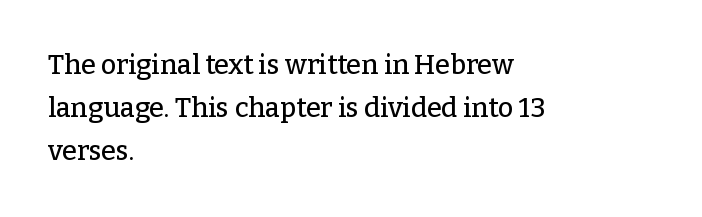
Q: Is the text italic (slanted)? A: No, it is upright.
Q: Is the text underlined? A: No.
Q: How is the paragraph aligned? A: Left-aligned.
Q: Is the spacing between letters normal or unusually wide? A: Normal.
Q: Is the spacing between lines tight, normal or loose? A: Normal.
